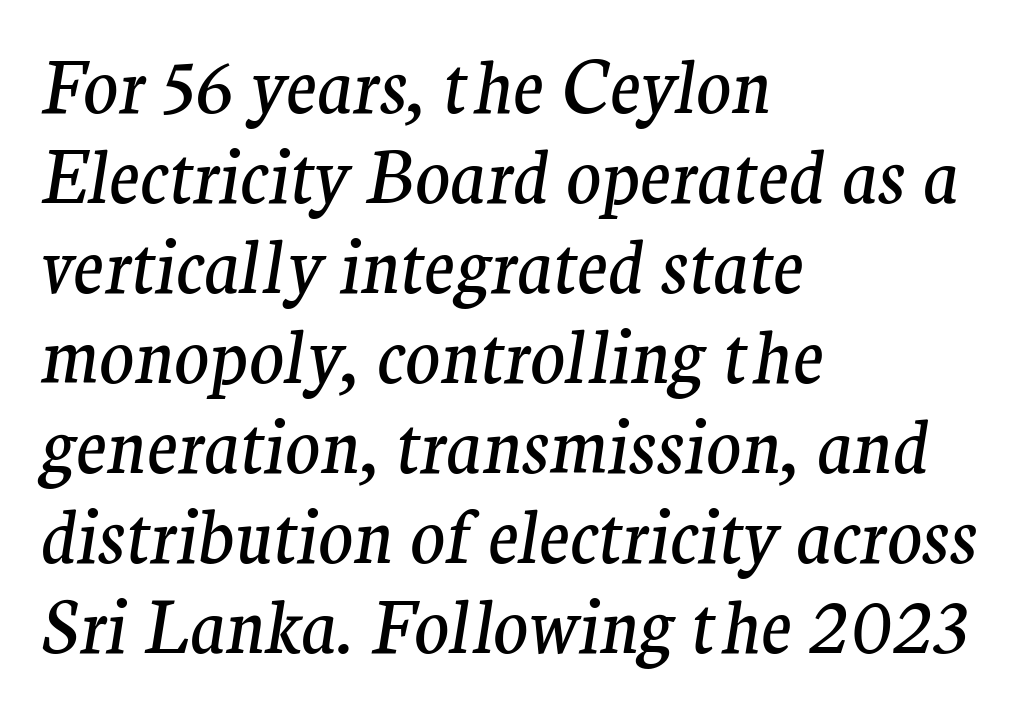
Note: serifs present on the glyphs. One glance says typical: line gaps are just what's usual. The typography opts for an oblique posture over an upright one. Letters rest on an invisible, unmarked baseline.
